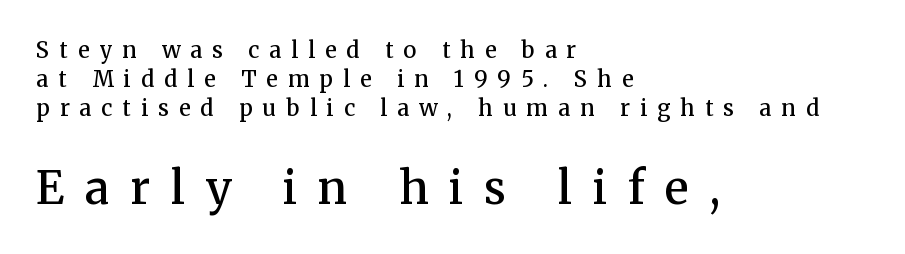
{"serif": "yes", "italic": "no", "bold": "semi", "weight": "semibold", "width": "normal", "stroke_contrast": "medium", "x_height": "medium", "monospaced": "no", "underline": "no", "align": "left", "line_spacing": "normal", "line_spacing_ratio": 1.32, "letter_spacing": "wide", "letter_spacing_em": 0.46, "larger_block": "second", "size_ratio": 2.05, "glyph_px": 45}
